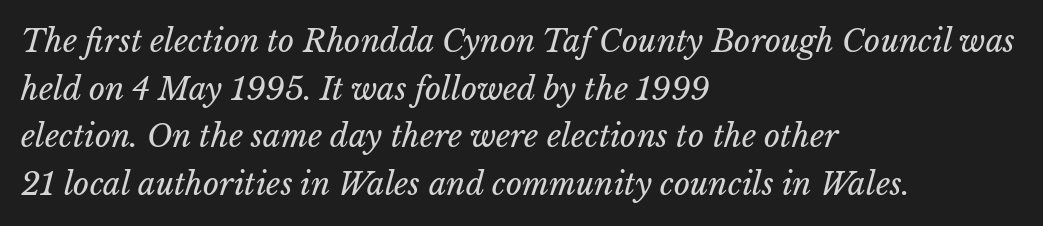
In terms of posture, this sample is oblique. The strip under each line holds only bare page. Leading: standard. Looks like regular typesetting: each glyph gets only the width it needs.
